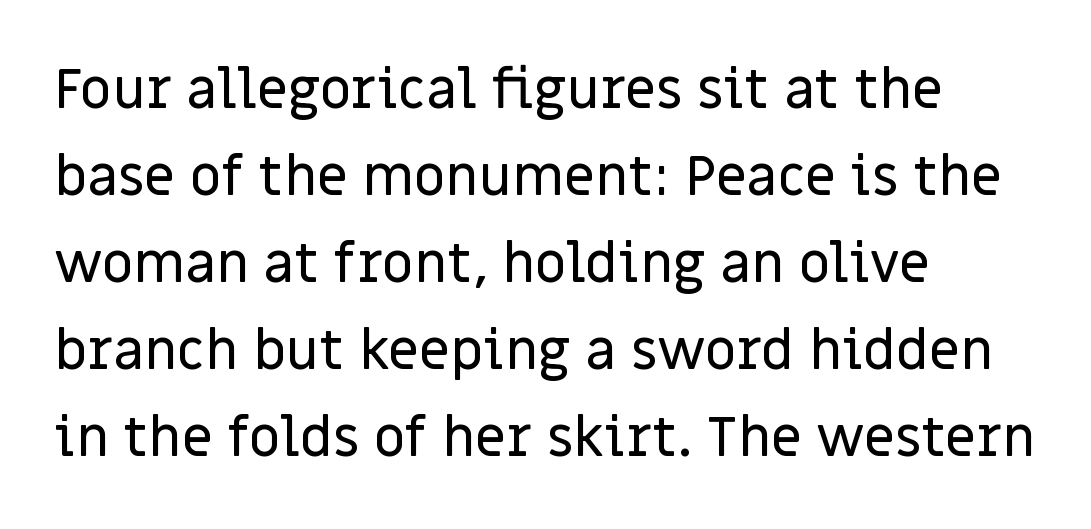
Every row of glyphs begins at an identical x-position on the left. The face used here is proportionally spaced, like ordinary book or web type. Look at the tracking — it's just the regular setting, nothing added. These lines are composed in type without serifs. Decoration check: the copy has no underline.
